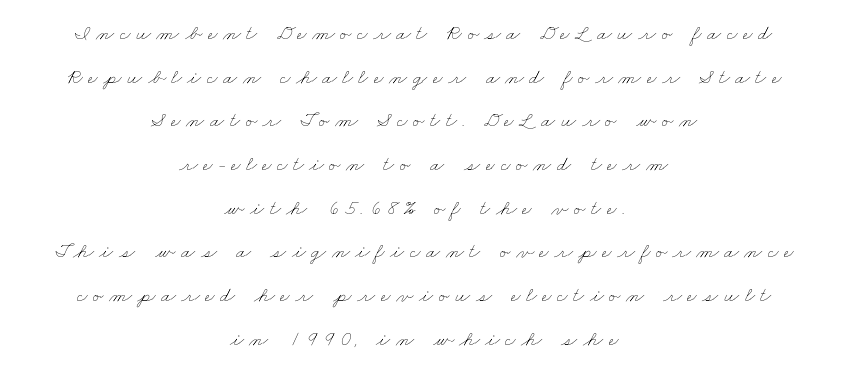
Q: Is the text bold? A: No.
Q: Is the text underlined? A: No.
Q: How is the paragraph aligned? A: Centered.
Q: Is the spacing between letters normal or unusually wide? A: Unusually wide.
Q: Is the spacing between lines tight, normal or loose? A: Loose.
